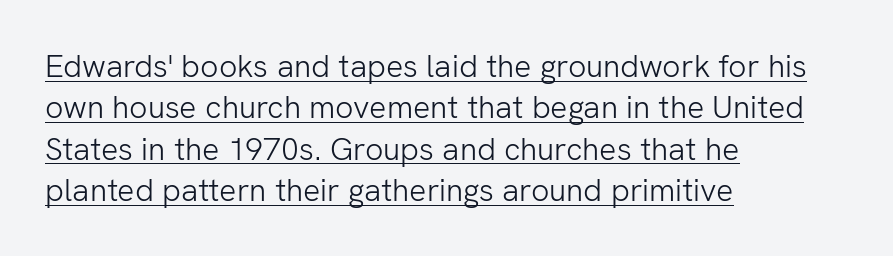
Q: Is the text bold? A: No.
Q: Is the text italic (slanted)? A: No, it is upright.
Q: Is the typeface a serif or a sans-serif typeface? A: Sans-serif.
Q: Is the text underlined? A: Yes.
Q: How is the paragraph aligned? A: Left-aligned.
Q: Is the spacing between letters normal or unusually wide? A: Normal.
Q: Is the spacing between lines tight, normal or loose? A: Normal.
Q: Width (condensed, normal, or wide)? A: Normal.
Q: Stroke contrast? A: Low.
Q: x-height? A: Medium.
Q: Monospaced? A: No.
